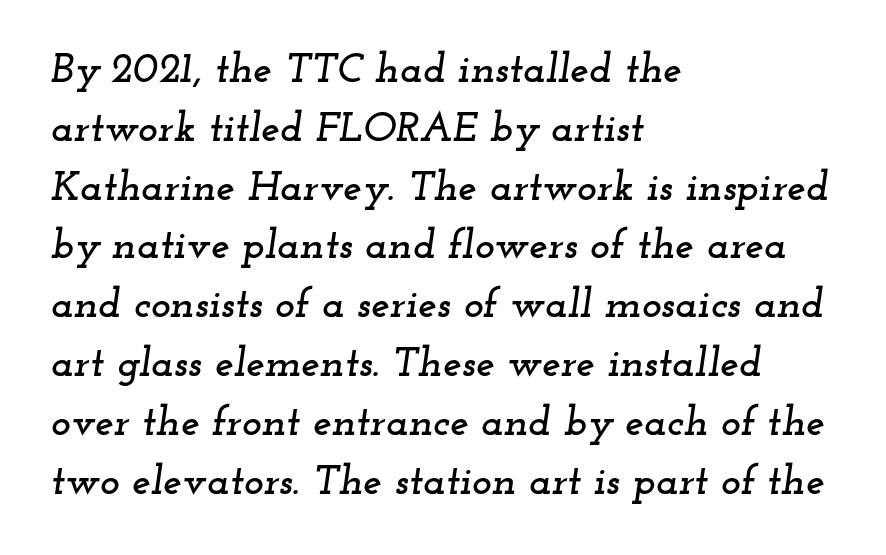
Casual observation: everything's shoved over to the left. Between one letter and the next there's only the usual sliver of space. There's an unmistakable incline to the writing here. Here the designer chose a conventional face with non-uniform glyph widths. Regarding serifs, this sample has them.
